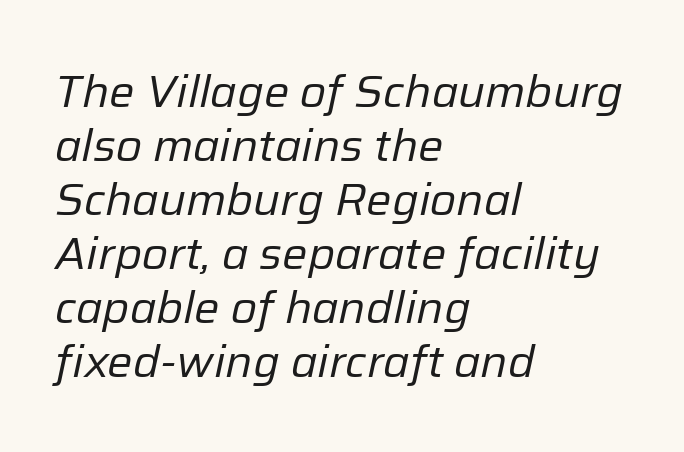
Q: Is the text bold? A: No.
Q: Is the text italic (slanted)? A: Yes, it leans right by about 12 degrees.
Q: Is the text underlined? A: No.
Q: How is the paragraph aligned? A: Left-aligned.
Q: Is the spacing between letters normal or unusually wide? A: Normal.
Q: Width (condensed, normal, or wide)? A: Normal.
Q: Stroke contrast? A: Low.
Q: x-height? A: Medium.
Q: Monospaced? A: No.
